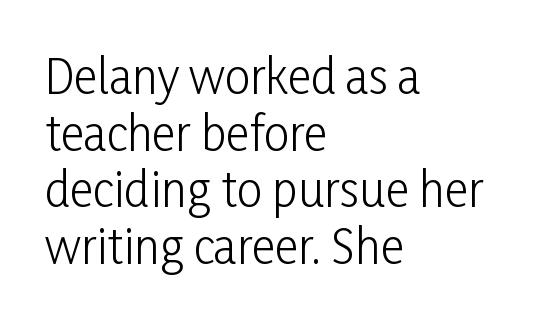
There is no visible air inserted between adjacent glyphs. Unlike a traditional serif, this face leaves its strokes unadorned. The typeface has the unassuming heft of standard copy or less. Each letter keeps its own natural width here, so spacing adapts to shape.
